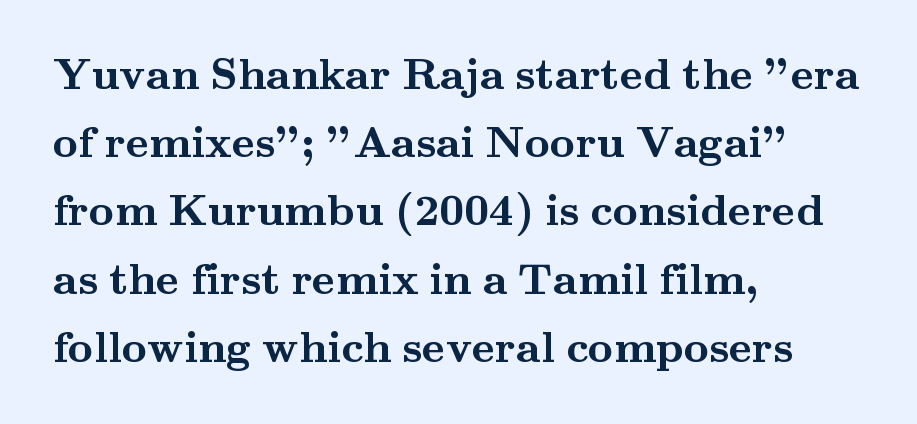
The image shows 44 px semibold, wide serif type, upright; set left-aligned, normal line spacing (1.55x), normal letter spacing, not underlined; medium stroke contrast and a small x-height.
